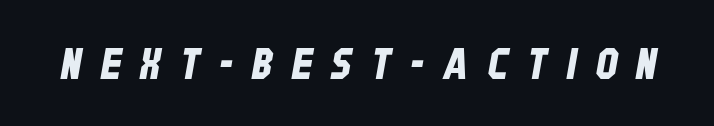
{"serif": "no", "width": "condensed", "stroke_contrast": "low", "x_height": "large", "monospaced": "no", "underline": "no", "letter_spacing": "wide", "letter_spacing_em": 0.45, "glyph_px": 43}
